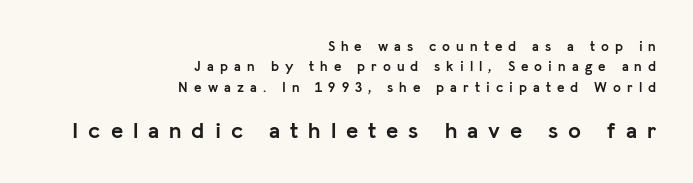
The image shows 23 px bold type, upright; set right-aligned, normal line spacing (1.45x), unusually wide letter spacing (+0.43 em), not underlined; the second (bottom) block is 1.64x larger.
